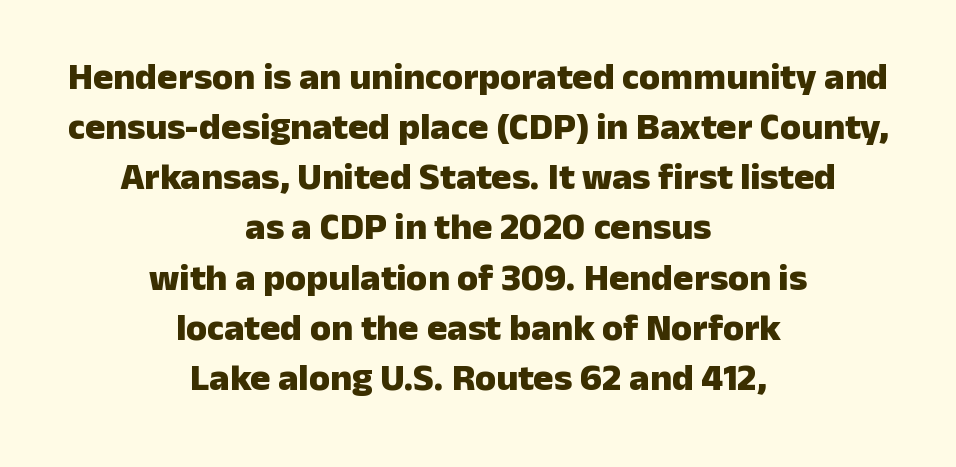
Each glyph is drawn with heavy, bold strokes. Standard letterfit; no display-style spreading of the glyphs. Any mark beneath the type? The region is blank. This sample is center-justified, so both line endings float freely. Here the designer chose a conventional face with non-uniform glyph widths.
